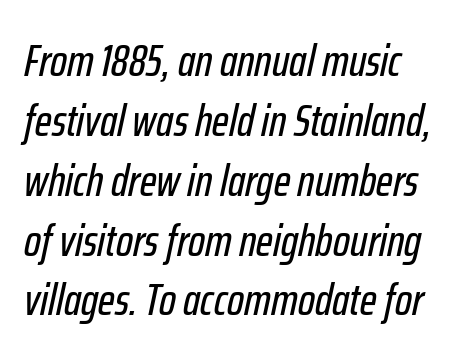
The image shows 45 px condensed type, italic (leaning right); set normal line spacing (1.33x), normal letter spacing, not underlined; low stroke contrast and a medium x-height.
